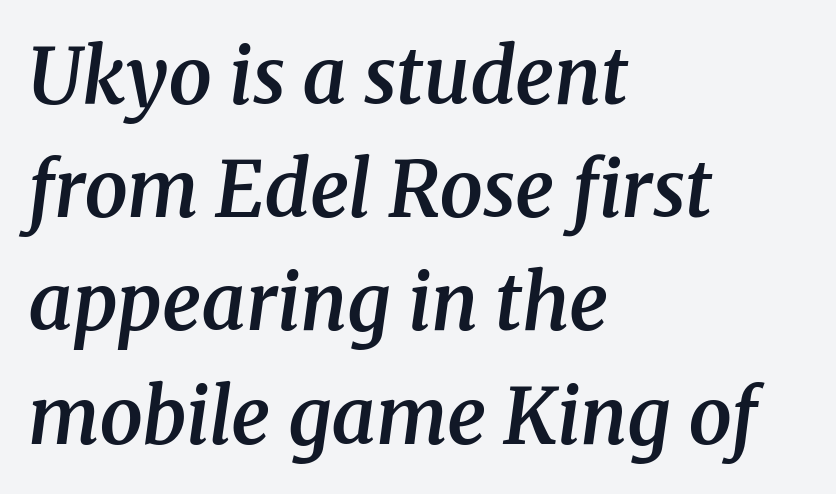
Q: Is the text bold? A: Semi-bold.
Q: Is the text italic (slanted)? A: Yes, it leans right by about 8 degrees.
Q: Is the typeface a serif or a sans-serif typeface? A: Serif.
Q: Is the text underlined? A: No.
Q: How is the paragraph aligned? A: Left-aligned.
Q: Is the spacing between letters normal or unusually wide? A: Normal.
Q: Is the spacing between lines tight, normal or loose? A: Normal.
Q: Width (condensed, normal, or wide)? A: Normal.
Q: Stroke contrast? A: Medium.
Q: x-height? A: Medium.
Q: Monospaced? A: No.
